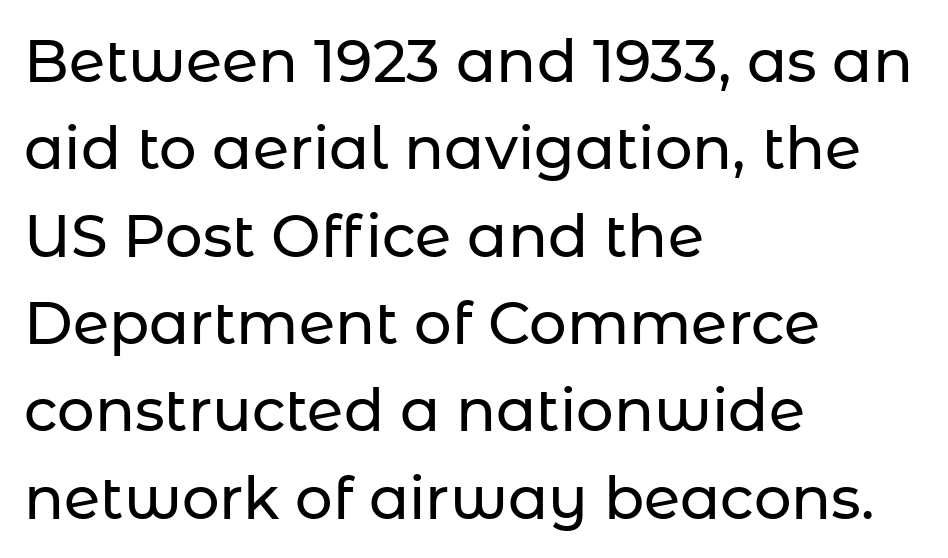
This sample uses an upright cut, with every glyph sitting square on the baseline. The rows are spaced the way most documents space them. Which margin do the lines hug? The left one — the right edge is uneven. The passage shown is not underscored anywhere. The type is set solid horizontally, with unmodified tracking.
